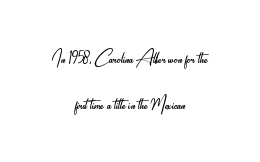
The font sits on the lighter half of the weight spectrum, regular included. Rule under the text: the space is simply empty. This sample uses plain, unmodified letter spacing. The passage shown stacks its lines with a broad gap.
